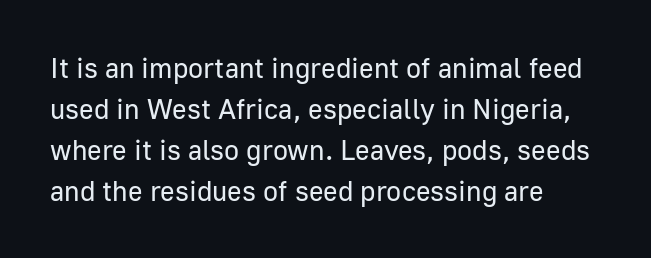
Q: Is the text bold? A: No.
Q: Is the text italic (slanted)? A: No, it is upright.
Q: Is the typeface a serif or a sans-serif typeface? A: Sans-serif.
Q: Is the text underlined? A: No.
Q: How is the paragraph aligned? A: Left-aligned.
Q: Is the spacing between letters normal or unusually wide? A: Normal.
Q: Is the spacing between lines tight, normal or loose? A: Normal.
Q: Width (condensed, normal, or wide)? A: Normal.
Q: Stroke contrast? A: Low.
Q: x-height? A: Medium.
Q: Monospaced? A: No.
